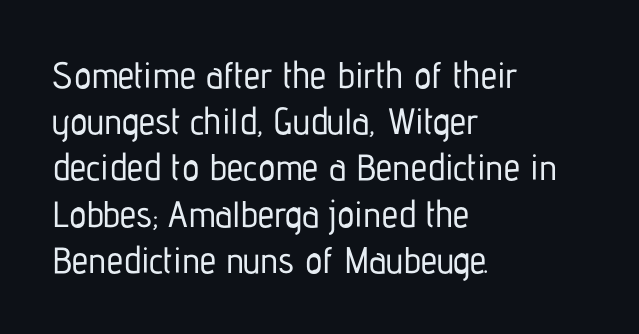
The image shows 37 px condensed sans-serif type, upright; set left-aligned, normal line spacing (1.25x), normal letter spacing, not underlined; low stroke contrast and a medium x-height.
